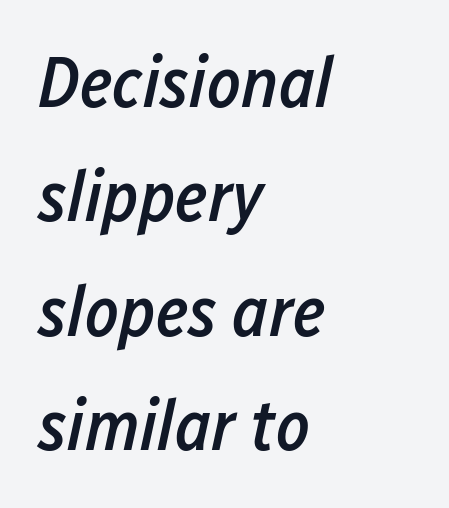
Q: Is the text bold? A: Semi-bold.
Q: Is the text italic (slanted)? A: Yes, it leans right by about 12 degrees.
Q: Is the text underlined? A: No.
Q: How is the paragraph aligned? A: Left-aligned.
Q: Is the spacing between letters normal or unusually wide? A: Normal.
Q: Is the spacing between lines tight, normal or loose? A: Normal.
Q: Width (condensed, normal, or wide)? A: Condensed.
Q: Stroke contrast? A: Low.
Q: x-height? A: Medium.
Q: Monospaced? A: No.
